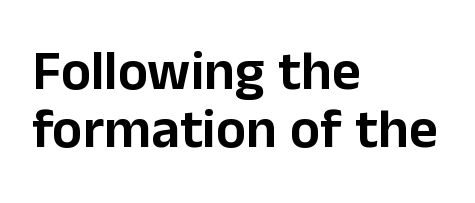
{"serif": "no", "italic": "no", "width": "normal", "stroke_contrast": "low", "x_height": "medium", "monospaced": "no", "underline": "no", "align": "left", "line_spacing": "tight", "line_spacing_ratio": 1.03, "letter_spacing": "normal", "letter_spacing_em": 0.0, "glyph_px": 56}
